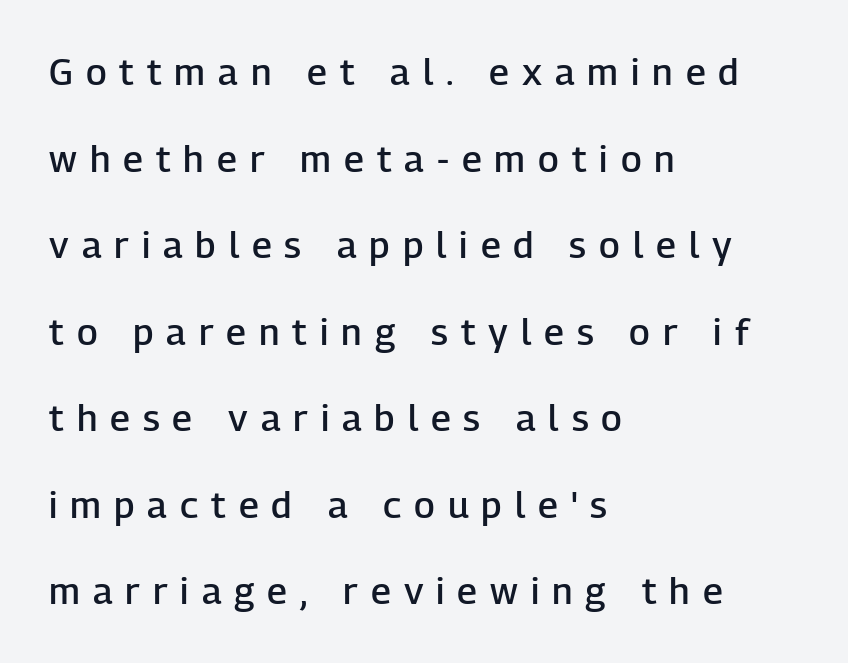
{"serif": "no", "italic": "no", "bold": "semi", "weight": "semibold", "width": "normal", "stroke_contrast": "low", "x_height": "medium", "monospaced": "no", "underline": "no", "align": "left", "line_spacing": "loose", "line_spacing_ratio": 2.34, "letter_spacing": "wide", "letter_spacing_em": 0.35, "glyph_px": 37}
